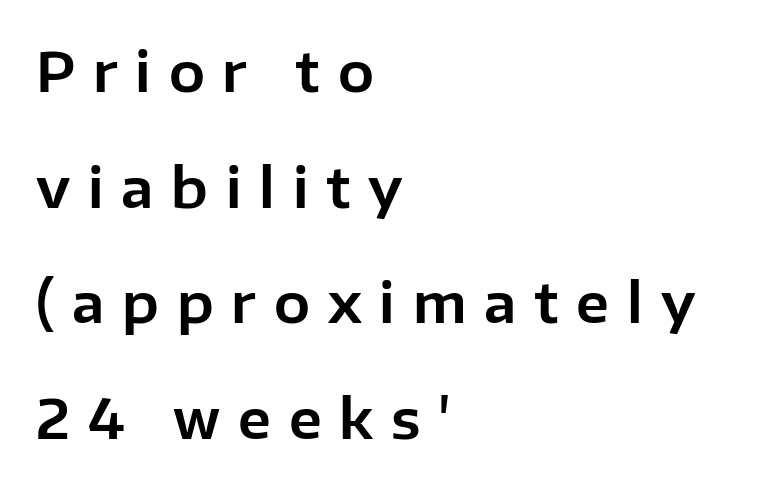
The image shows 54 px sans-serif type, upright; set left-aligned, loose line spacing (2.14x), unusually wide letter spacing (+0.33 em), not underlined; low stroke contrast and a medium x-height.
